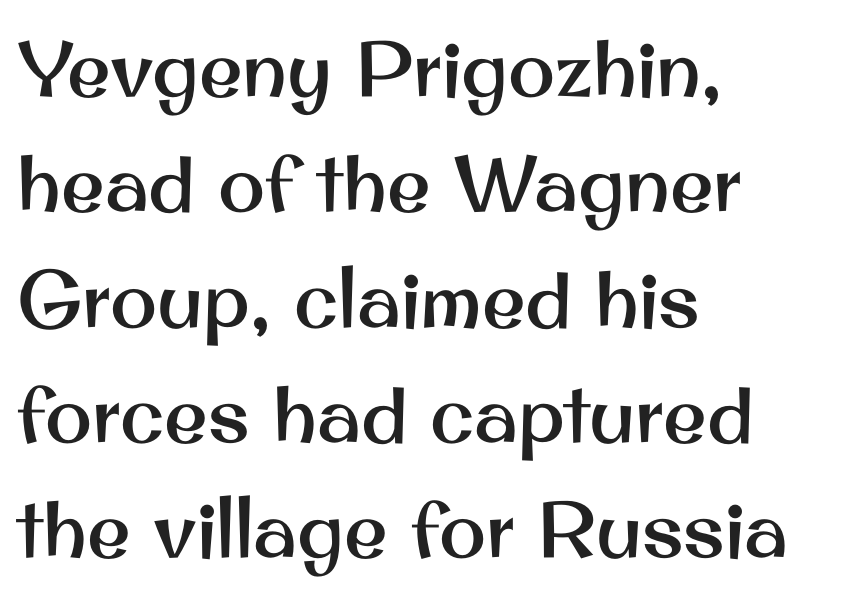
The image shows 79 px sans-serif type, upright; set left-aligned, normal line spacing (1.46x), normal letter spacing, not underlined; medium stroke contrast and a small x-height.
